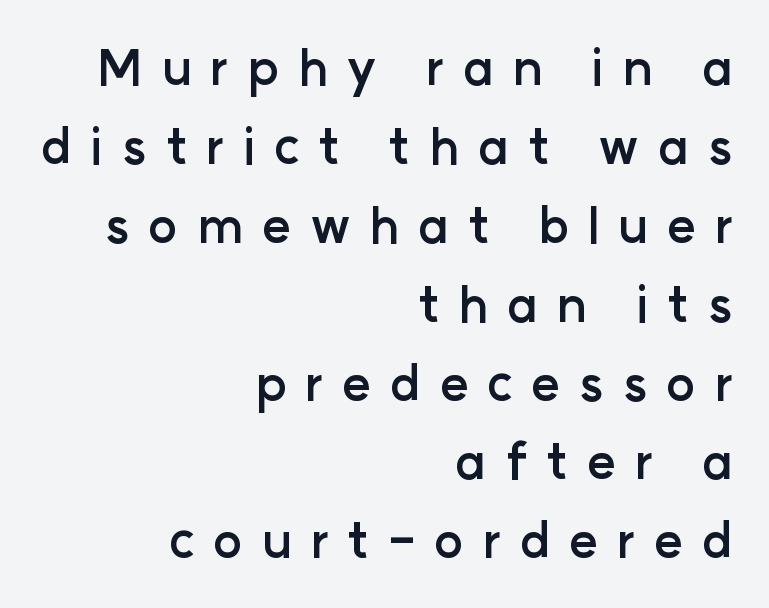
The image shows 49 px semibold sans-serif type, upright; set right-aligned, normal line spacing (1.61x), unusually wide letter spacing (+0.38 em), not underlined; low stroke contrast and a medium x-height.
